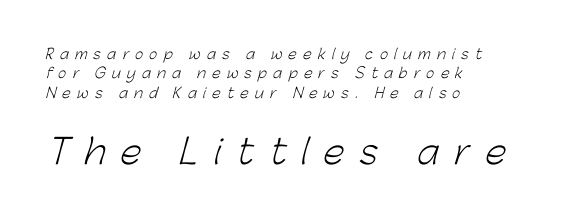
The image shows 34 px light sans-serif type; set left-aligned, normal line spacing (1.38x), unusually wide letter spacing (+0.45 em), not underlined; the second (bottom) block is 2.43x larger; low stroke contrast and a medium x-height.
